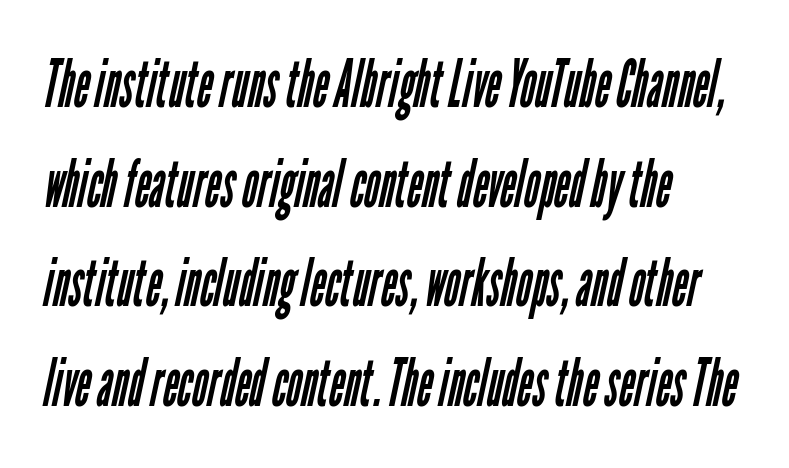
Glance below the letters and you will spot only blank space. The letterforms sit shoulder to shoulder at normal distance. This rendering employs a face without finishing strokes, i.e., a sans-serif. The rag falls on the right side of this text block.
